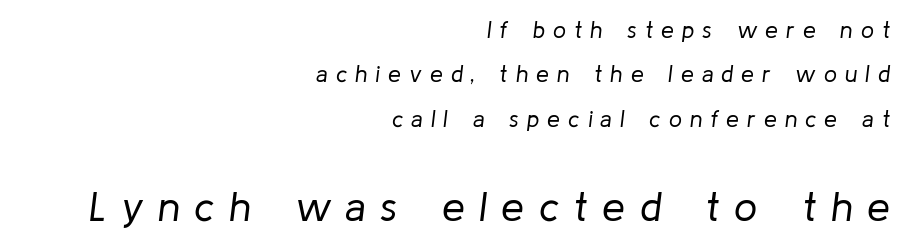
Descenders are the only things crossing below the line. The tracking reads as deliberately expanded to a designer's eye. The designer gave the closing block more size than the opening block. Spacing verdict: proportional, widths tailored to each character.
